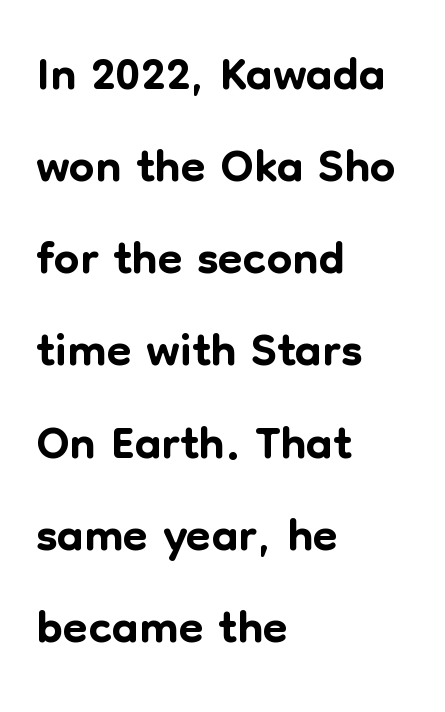
Q: Is the text italic (slanted)? A: No, it is upright.
Q: Is the typeface a serif or a sans-serif typeface? A: Sans-serif.
Q: Is the text underlined? A: No.
Q: How is the paragraph aligned? A: Left-aligned.
Q: Is the spacing between letters normal or unusually wide? A: Normal.
Q: Is the spacing between lines tight, normal or loose? A: Normal.
Q: Width (condensed, normal, or wide)? A: Normal.
Q: Stroke contrast? A: Low.
Q: x-height? A: Medium.
Q: Monospaced? A: No.
